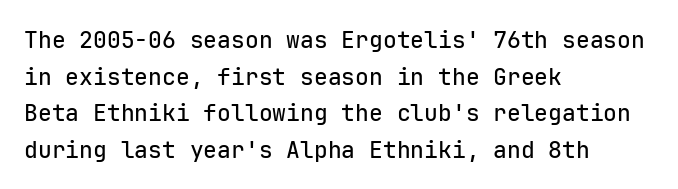
{"italic": "no", "underline": "no", "align": "left", "line_spacing": "normal", "line_spacing_ratio": 1.59, "letter_spacing": "normal", "letter_spacing_em": 0.0, "glyph_px": 23}
